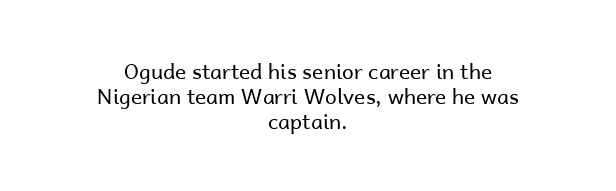
Q: Is the text bold? A: No.
Q: Is the text italic (slanted)? A: No, it is upright.
Q: Is the text underlined? A: No.
Q: How is the paragraph aligned? A: Centered.
Q: Is the spacing between letters normal or unusually wide? A: Normal.
